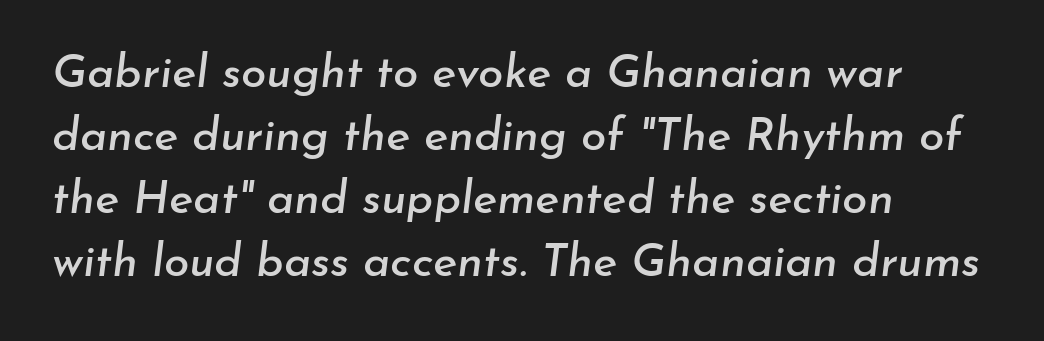
The image shows 46 px text type, italic (leaning right); set left-aligned, normal line spacing (1.37x), normal letter spacing, not underlined; low stroke contrast and a small x-height.
